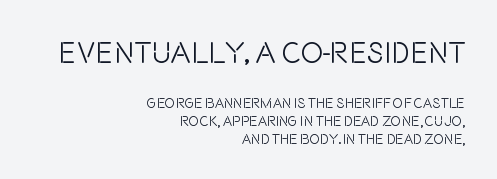
The glyphs in this specimen are sans serif. Notice how the passage keeps a crisp vertical edge on the right only. Is the type heavy? It reads as light-to-regular instead. Inter-character spacing is left at the font's built-in metrics. Is there any slant? The stems are plumb.
